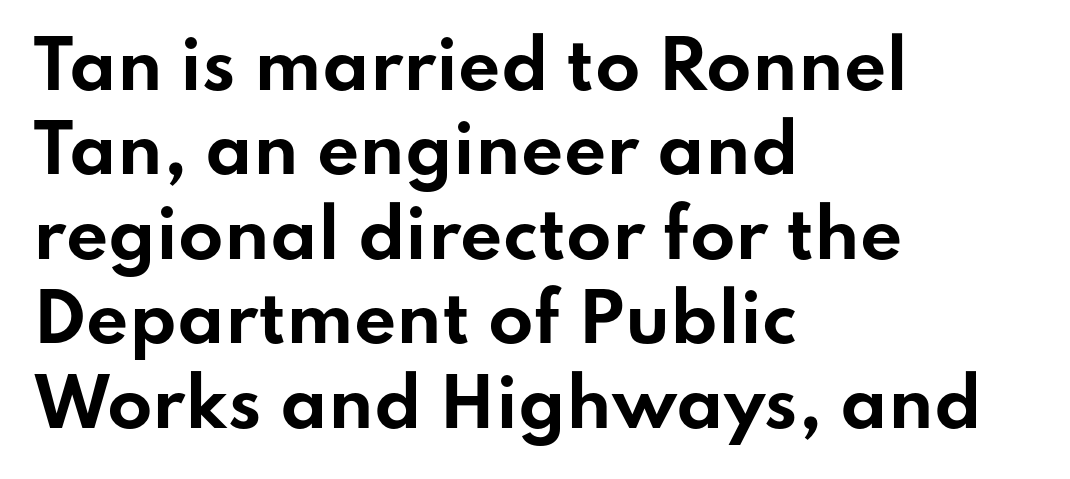
Q: Is the text bold? A: Yes.
Q: Is the text italic (slanted)? A: No, it is upright.
Q: Is the typeface a serif or a sans-serif typeface? A: Sans-serif.
Q: Is the text underlined? A: No.
Q: How is the paragraph aligned? A: Left-aligned.
Q: Is the spacing between letters normal or unusually wide? A: Normal.
Q: Is the spacing between lines tight, normal or loose? A: Normal.
Q: Width (condensed, normal, or wide)? A: Wide.
Q: Stroke contrast? A: Low.
Q: x-height? A: Small.
Q: Monospaced? A: No.
